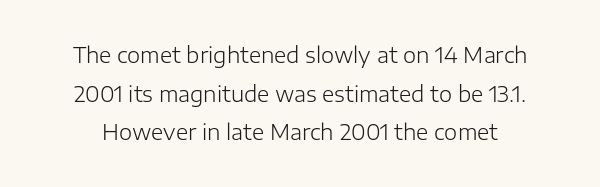
The image shows 21 px text type, upright; set line spacing 1.84x, normal letter spacing, not underlined.
